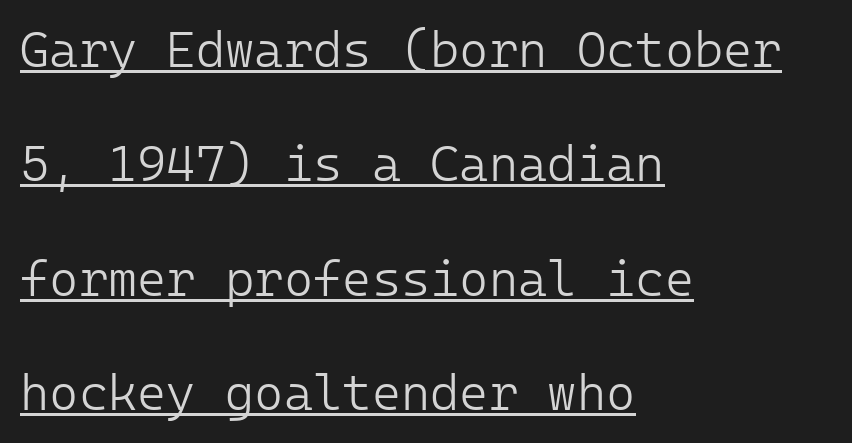
Inter-character spacing is left at the font's built-in metrics. Leftover space on each line is placed entirely after the last word. Nothing sits at the stroke ends, so this counts as sans-serif. Line spacing here is loose. A rule runs beneath these lines of type.
